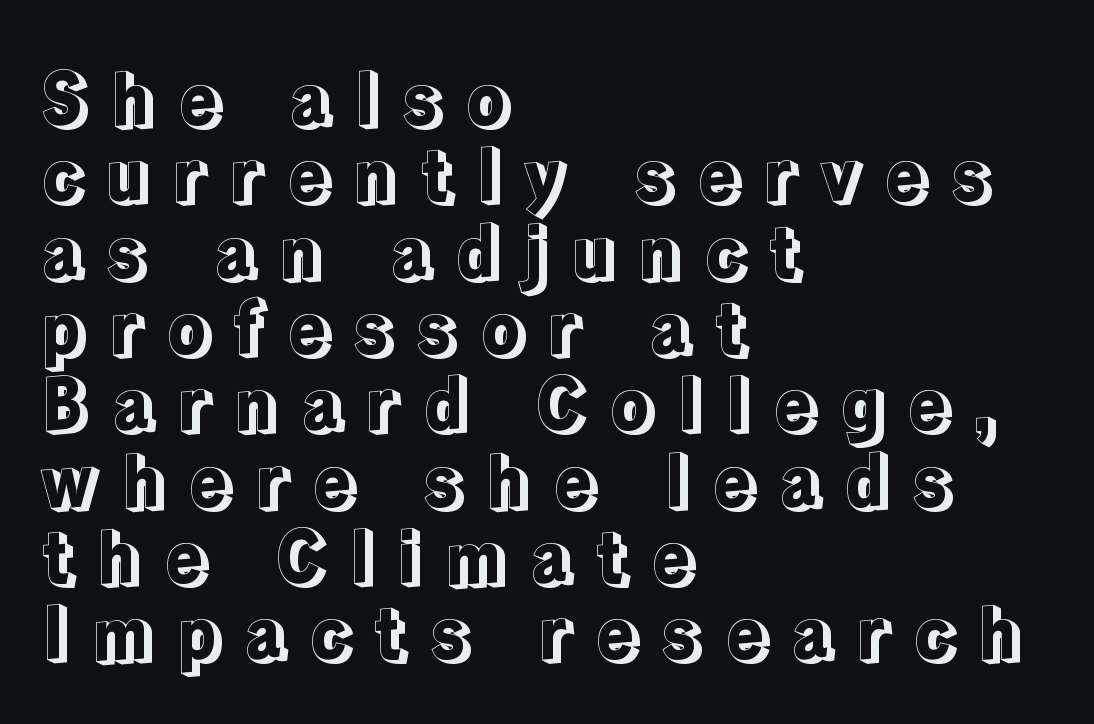
Each new line begins almost immediately beneath the previous one. Is the letter spacing exaggerated? Yes — the characters are pushed far apart. The compositor pushed each line to the left boundary. Ascenders rise straight up at ninety degrees. The foot of each line stays bare and open. Spacing verdict: proportional, widths tailored to each character.
